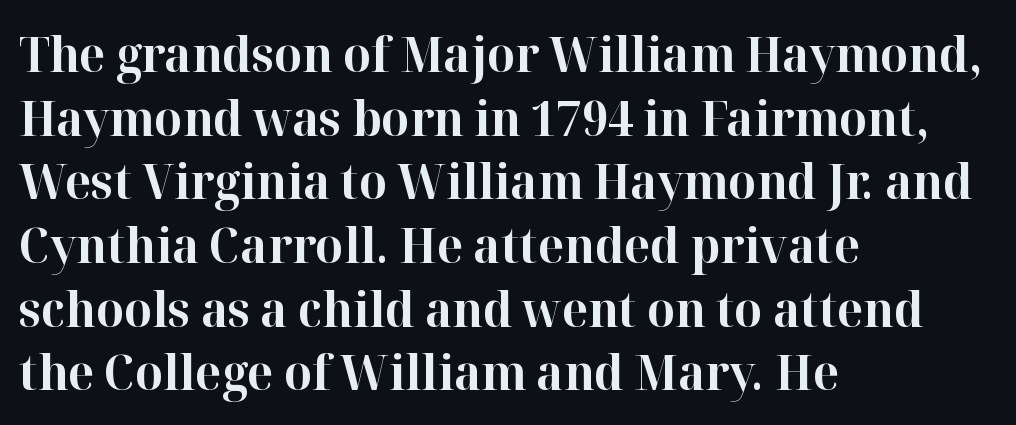
Observe the serifs anchoring each vertical stroke in this sample. The zone under the glyphs is completely vacant. Students, observe: this is what conventionally led text looks like. Spacing verdict: proportional, widths tailored to each character. The passage shown has conventional tracking throughout. Which margin do the lines hug? The left one — the right edge is uneven.
